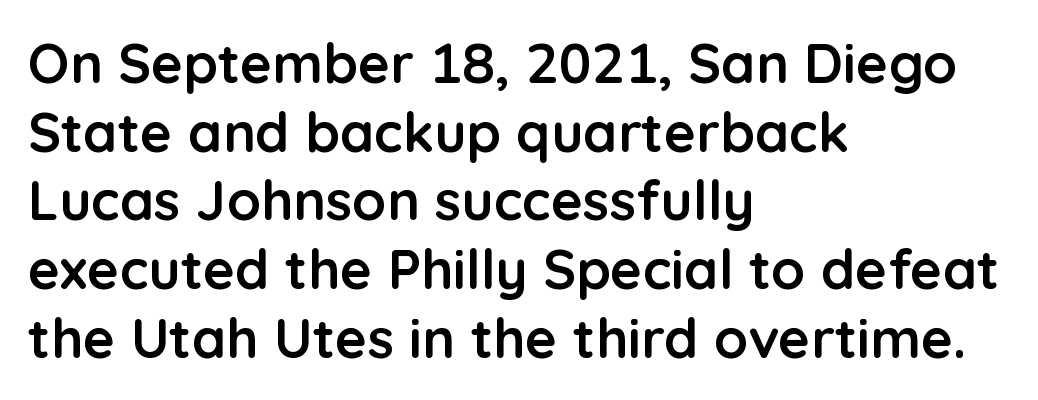
Each letter's strokes conclude bluntly, with no projecting serifs. Casual observation: everything's shoved over to the left. A typesetter would call this leading conventional body-copy spacing. Varying glyph widths throughout — classic text-font behaviour. It's the straight-up-and-down kind of type. Summary of weight: heavy, a full bold.
